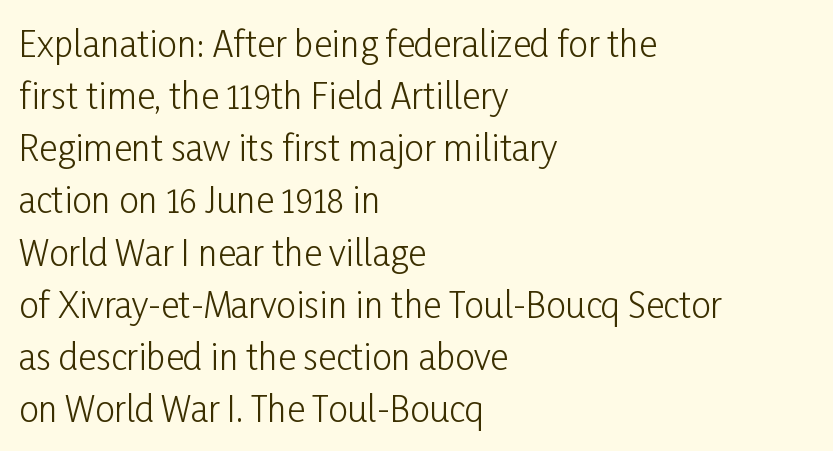
No extra ink here — the face is not bold. These lines keep a tight, regular rhythm from letter to letter. This is roman type, the default non-slanted kind. The leading is moderate, giving the passage an even texture. A typesetter would label this face a sans.
